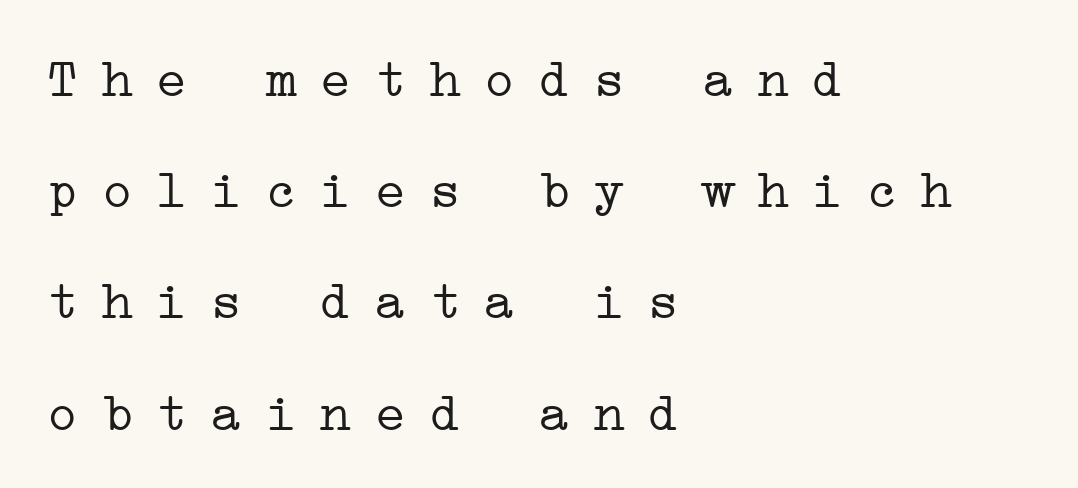
One-word summary of the alignment: left. Clear beneath every line of the passage. The passage shown is not bold in any degree. Tracking value appears strongly positive — letters spread wide. Whoever set this chose breathing room over compactness in the vertical rhythm.
